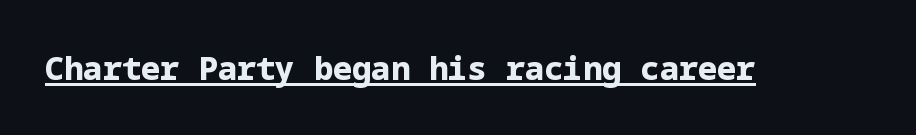
Q: Is the text bold? A: Yes.
Q: Is the text italic (slanted)? A: No, it is upright.
Q: Is the typeface a serif or a sans-serif typeface? A: Sans-serif.
Q: Is the text underlined? A: Yes.
Q: Is the spacing between letters normal or unusually wide? A: Normal.
Q: Width (condensed, normal, or wide)? A: Normal.
Q: Stroke contrast? A: Low.
Q: x-height? A: Medium.
